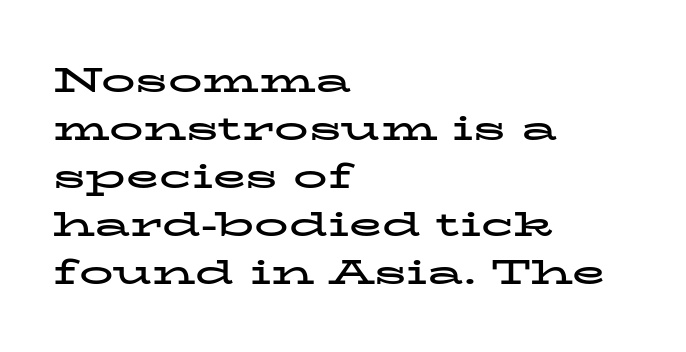
The image shows 34 px bold, wide serif type, upright; set left-aligned, normal line spacing (1.41x), normal letter spacing, not underlined; low stroke contrast and a medium x-height.
